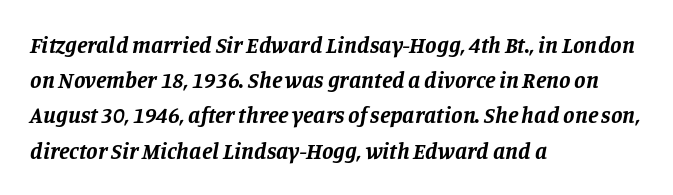
Q: Is the text bold? A: Yes.
Q: Is the text italic (slanted)? A: Yes, it leans right by about 11 degrees.
Q: Is the text underlined? A: No.
Q: How is the paragraph aligned? A: Left-aligned.
Q: Is the spacing between letters normal or unusually wide? A: Normal.
Q: Is the spacing between lines tight, normal or loose? A: Normal.
